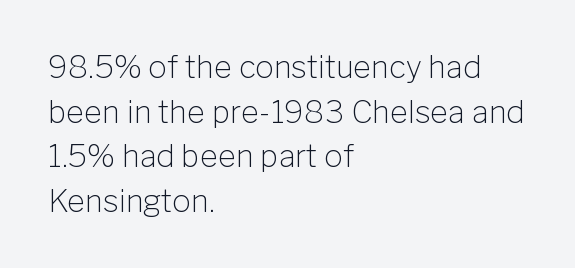
Q: Is the text bold? A: No.
Q: Is the text italic (slanted)? A: No, it is upright.
Q: Is the typeface a serif or a sans-serif typeface? A: Sans-serif.
Q: Is the text underlined? A: No.
Q: How is the paragraph aligned? A: Left-aligned.
Q: Is the spacing between letters normal or unusually wide? A: Normal.
Q: Is the spacing between lines tight, normal or loose? A: Normal.
Q: Width (condensed, normal, or wide)? A: Normal.
Q: Stroke contrast? A: Low.
Q: x-height? A: Medium.
Q: Monospaced? A: No.
